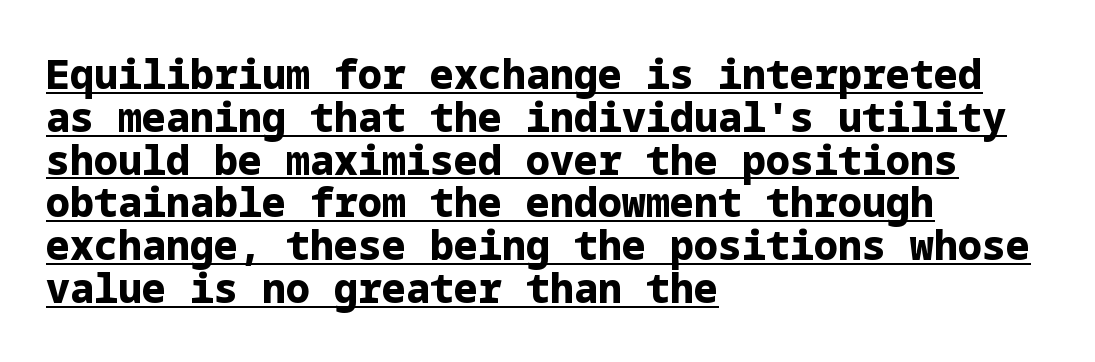
Is the type bold? Yes — the strokes are clearly thick and heavy. Interline gaps are noticeably narrow in this sample. A student would call this left alignment; a typographer would say flush left, rag right. This is underlined copy, the kind a proofreader might mark for attention.
